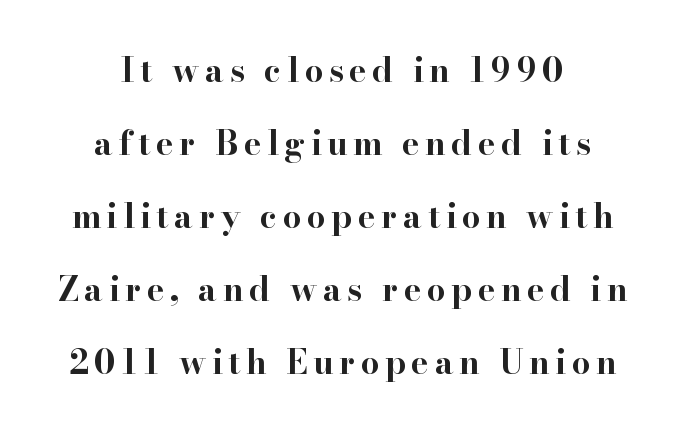
Q: Is the text bold? A: Yes.
Q: Is the text italic (slanted)? A: No, it is upright.
Q: Is the typeface a serif or a sans-serif typeface? A: Serif.
Q: Is the text underlined? A: No.
Q: How is the paragraph aligned? A: Centered.
Q: Is the spacing between lines tight, normal or loose? A: Loose.
Q: Width (condensed, normal, or wide)? A: Wide.
Q: Stroke contrast? A: High.
Q: x-height? A: Small.
Q: Monospaced? A: No.
